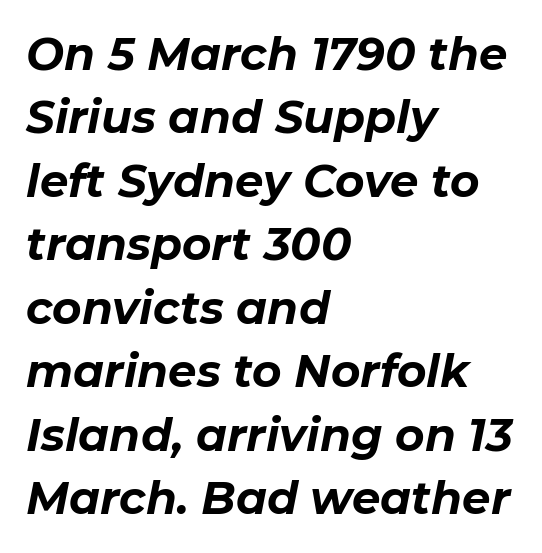
The image shows 45 px bold type, italic (leaning right); set left-aligned, normal line spacing (1.41x), normal letter spacing, not underlined; low stroke contrast and a medium x-height.
